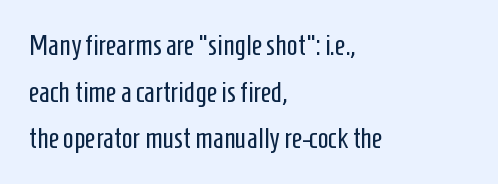
Q: Is the text bold? A: No.
Q: Is the text italic (slanted)? A: No, it is upright.
Q: Is the typeface a serif or a sans-serif typeface? A: Sans-serif.
Q: Is the text underlined? A: No.
Q: How is the paragraph aligned? A: Left-aligned.
Q: Is the spacing between letters normal or unusually wide? A: Normal.
Q: Is the spacing between lines tight, normal or loose? A: Normal.
Q: Width (condensed, normal, or wide)? A: Condensed.
Q: Stroke contrast? A: Low.
Q: x-height? A: Medium.
Q: Monospaced? A: No.
